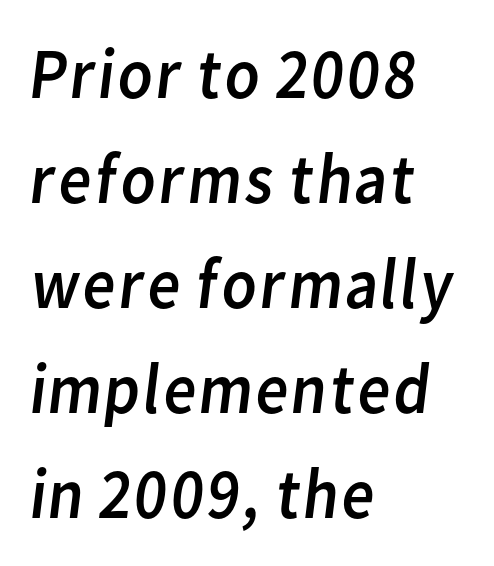
Letters rest on an invisible, unmarked baseline. The typeface chosen for these lines omits serifs. The line-height multiplier appears to be the usual default. Looks like regular typesetting: each glyph gets only the width it needs.
